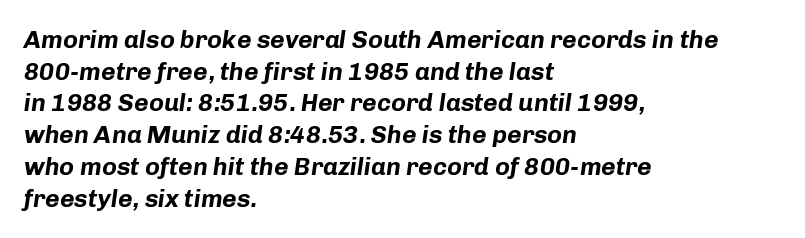
The image shows 25 px bold type, italic (leaning right); set left-aligned, normal line spacing (1.27x), normal letter spacing, not underlined.
